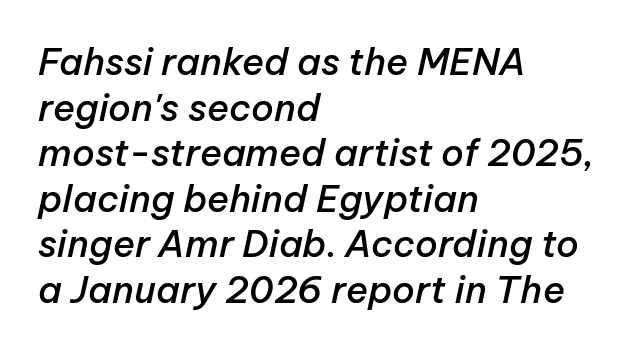
The image shows 37 px semibold type, italic (leaning right); set left-aligned, line spacing 1.23x, normal letter spacing, not underlined; low stroke contrast and a medium x-height.
